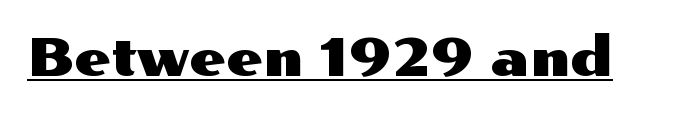
These lines are rendered in a variable-pitch font. Is the letter spacing exaggerated? No — it looks like the ordinary default. Somebody hit Ctrl+U on this one — the words are underlined. Unlike italic type, these characters show no tilt at all. No feet cap the strokes, marking this as sans-serif type.
